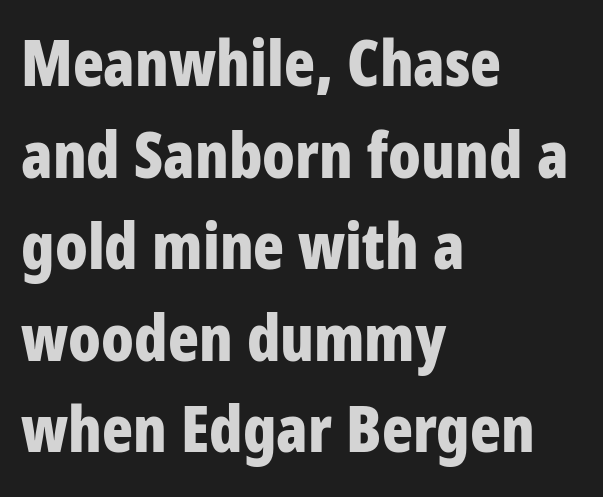
Q: Is the text bold? A: Yes.
Q: Is the text italic (slanted)? A: No, it is upright.
Q: Is the typeface a serif or a sans-serif typeface? A: Sans-serif.
Q: Is the text underlined? A: No.
Q: How is the paragraph aligned? A: Left-aligned.
Q: Is the spacing between letters normal or unusually wide? A: Normal.
Q: Is the spacing between lines tight, normal or loose? A: Normal.
Q: Width (condensed, normal, or wide)? A: Condensed.
Q: Stroke contrast? A: Low.
Q: x-height? A: Large.
Q: Monospaced? A: No.
